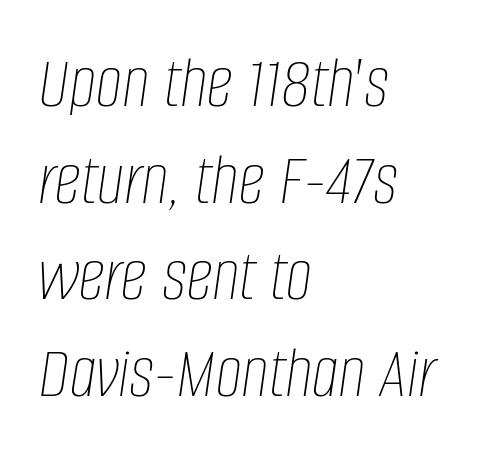
{"italic": "yes", "lean": "right", "slant_degrees": 8, "bold": "no", "weight": "thin", "width": "condensed", "stroke_contrast": "low", "x_height": "large", "monospaced": "no", "underline": "no", "align": "left", "line_spacing": "normal", "line_spacing_ratio": 1.29, "letter_spacing": "normal", "letter_spacing_em": 0.0, "glyph_px": 75}
